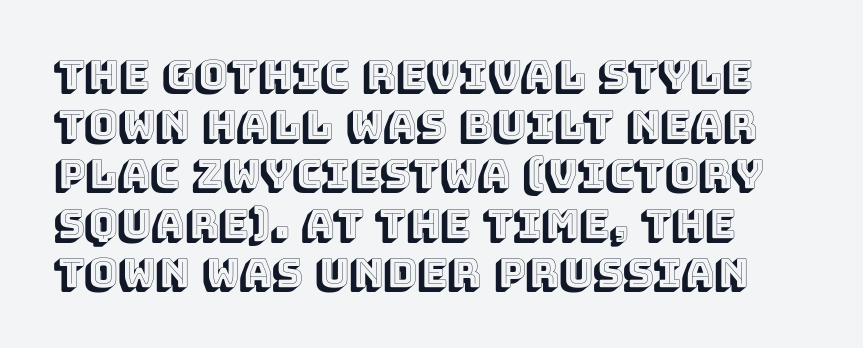
Q: Is the text italic (slanted)? A: No, it is upright.
Q: Is the text underlined? A: No.
Q: Is the spacing between letters normal or unusually wide? A: Normal.
Q: Width (condensed, normal, or wide)? A: Normal.
Q: x-height? A: Large.
Q: Monospaced? A: No.
